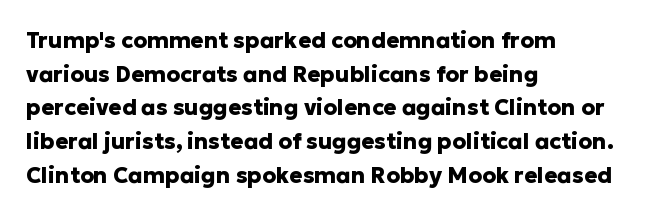
{"italic": "no", "bold": "yes", "underline": "no", "align": "left", "line_spacing": "normal", "line_spacing_ratio": 1.53, "letter_spacing": "normal", "letter_spacing_em": 0.0, "glyph_px": 22}
